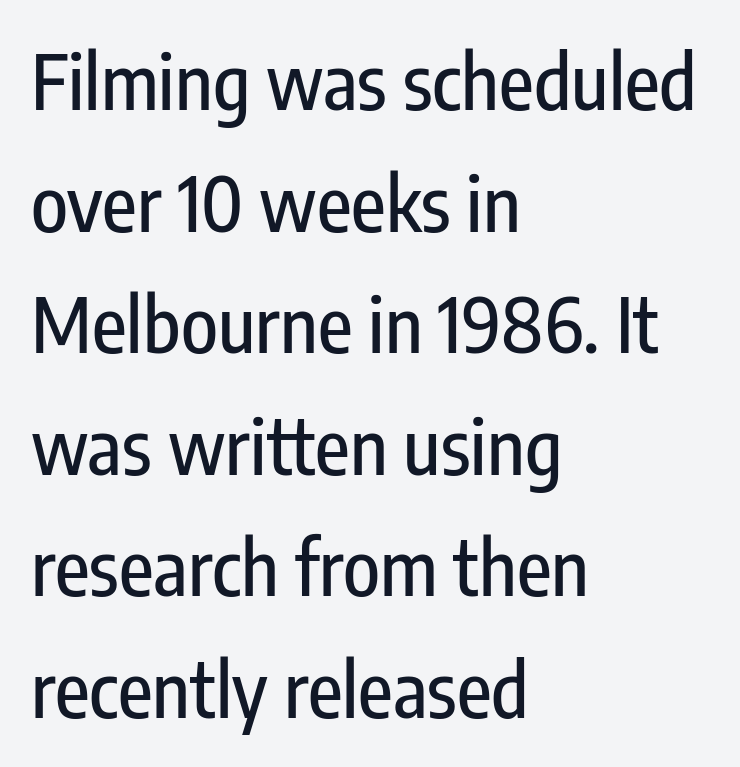
The image shows 76 px condensed sans-serif type, upright; set left-aligned, normal line spacing (1.6x), normal letter spacing, not underlined; low stroke contrast and a medium x-height.
